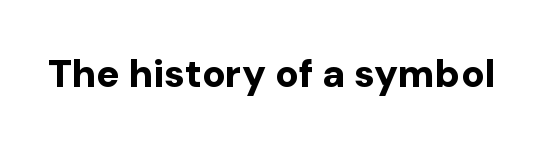
The face used here is rendered with its standard letterfit. Only glyphs here, with clear space below each row. Is this a fixed-width face? No — the glyphs have proportional, varying widths. Ordinary non-slanted type is in use. Thick stems and heavy bowls — unmistakably bold. The type family on display is of the sans-serif kind.
